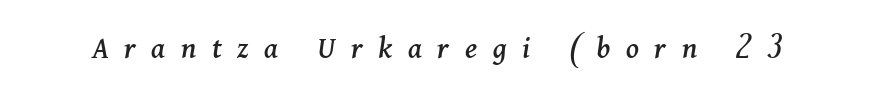
The image shows 32 px serif type, italic (leaning right); set unusually wide letter spacing (+0.49 em), not underlined; medium stroke contrast and a medium x-height.
